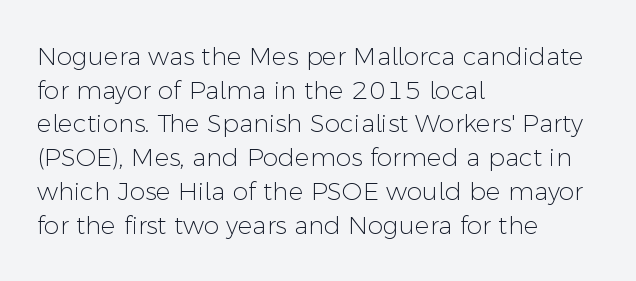
{"italic": "no", "bold": "no", "underline": "no", "align": "left", "line_spacing": "normal", "line_spacing_ratio": 1.35, "letter_spacing": "normal", "letter_spacing_em": 0.0, "glyph_px": 25}
